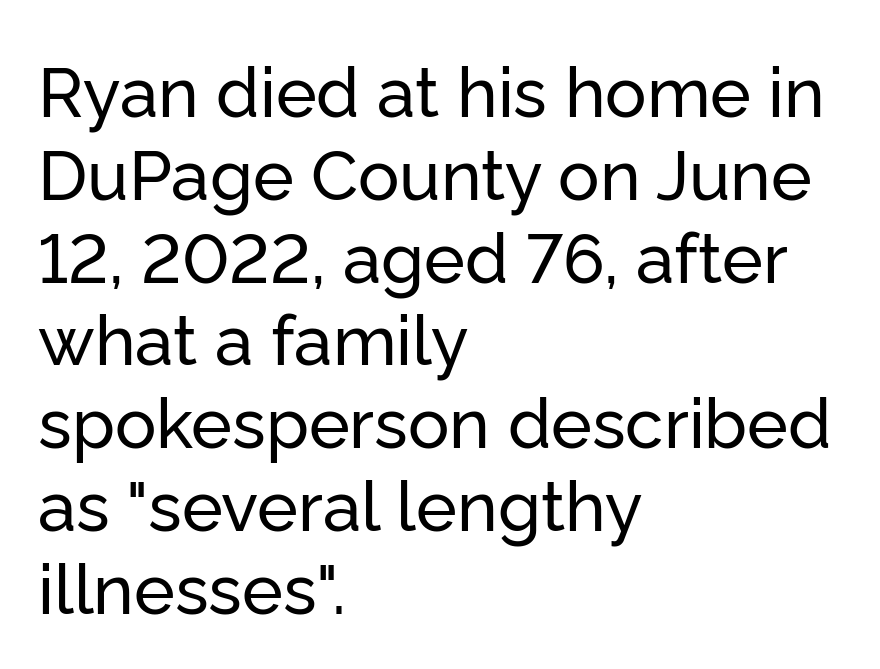
Underlining? Definitely not there. Characters follow at the spacing the type designer built in. Upright lettering throughout. The rendering shows plain stroke endings on the letterforms — a sans-serif design. Every row of glyphs begins at an identical x-position on the left. You could not count columns in this text — the font is proportionally spaced.
